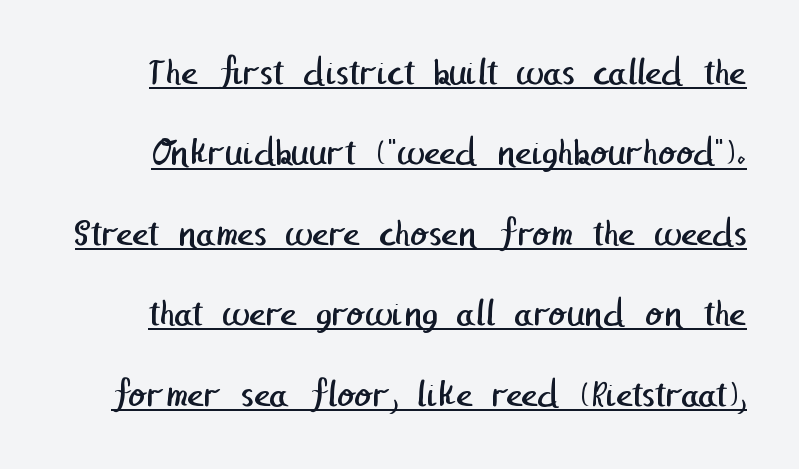
Q: Is the text bold? A: No.
Q: Is the typeface a serif or a sans-serif typeface? A: Sans-serif.
Q: Is the text underlined? A: Yes.
Q: Is the spacing between letters normal or unusually wide? A: Normal.
Q: Is the spacing between lines tight, normal or loose? A: Loose.
Q: Width (condensed, normal, or wide)? A: Normal.
Q: Stroke contrast? A: Low.
Q: x-height? A: Medium.
